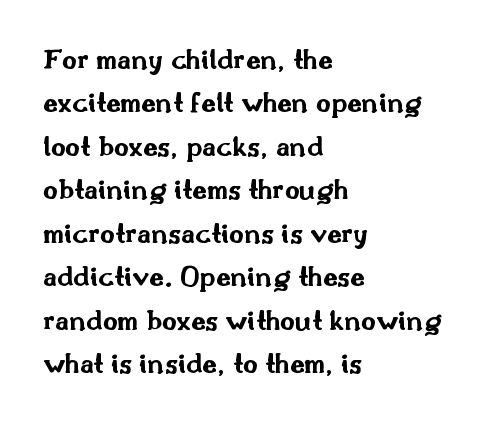
Vertically, the passage feels balanced, rows spaced as you'd expect. The text block is weighted toward the left margin, trailing off unevenly rightward. Observe the absence of serifs on each vertical stroke in this sample. Students, this is bold: see how much ink each stroke carries. Check under the words: just untouched page. Honestly, the letter spacing is just normal — you wouldn't notice it.
